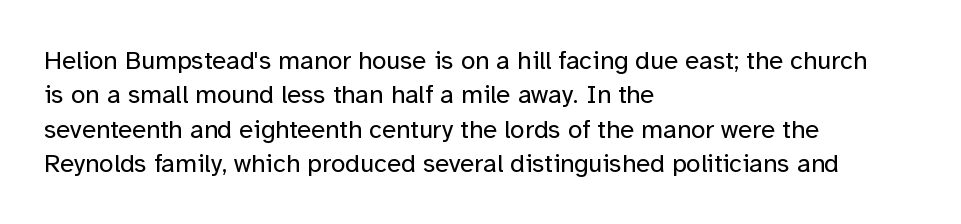
Q: Is the text bold? A: No.
Q: Is the text italic (slanted)? A: No, it is upright.
Q: Is the text underlined? A: No.
Q: How is the paragraph aligned? A: Left-aligned.
Q: Is the spacing between letters normal or unusually wide? A: Normal.
Q: Is the spacing between lines tight, normal or loose? A: Normal.
